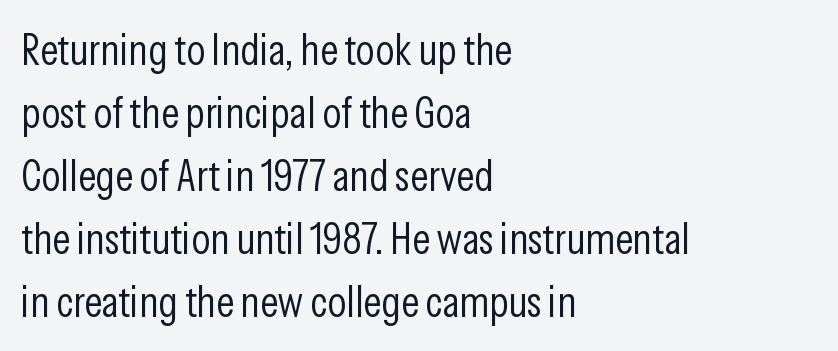
Layout note: lines flush left. Vertical strokes here are truly vertical. The rendering keeps characters at their native spacing. Unlike a traditional serif, this face leaves its strokes unadorned.
